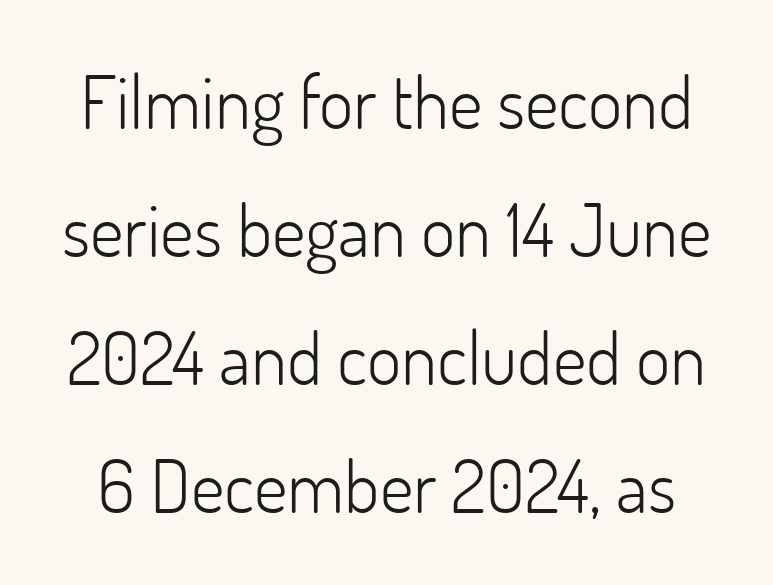
Q: Is the text bold? A: No.
Q: Is the text italic (slanted)? A: No, it is upright.
Q: Is the typeface a serif or a sans-serif typeface? A: Sans-serif.
Q: Is the text underlined? A: No.
Q: Is the spacing between letters normal or unusually wide? A: Normal.
Q: Width (condensed, normal, or wide)? A: Normal.
Q: Stroke contrast? A: Low.
Q: x-height? A: Small.
Q: Monospaced? A: No.
